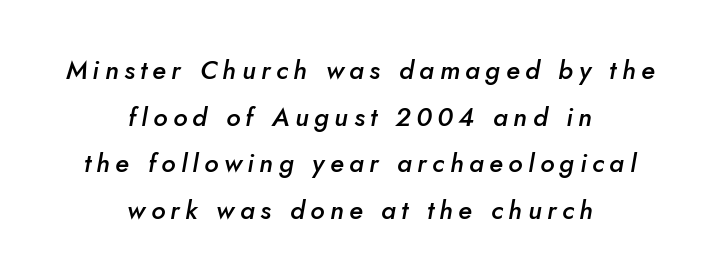
The image shows 26 px text type, italic (leaning right); set centered, line spacing 1.79x, unusually wide letter spacing (+0.21 em), not underlined.
